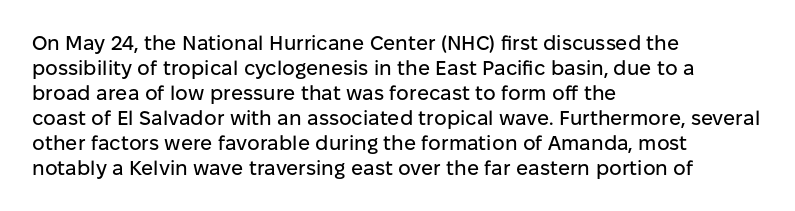
Q: Is the text italic (slanted)? A: No, it is upright.
Q: Is the text underlined? A: No.
Q: How is the paragraph aligned? A: Left-aligned.
Q: Is the spacing between letters normal or unusually wide? A: Normal.
Q: Is the spacing between lines tight, normal or loose? A: Normal.
